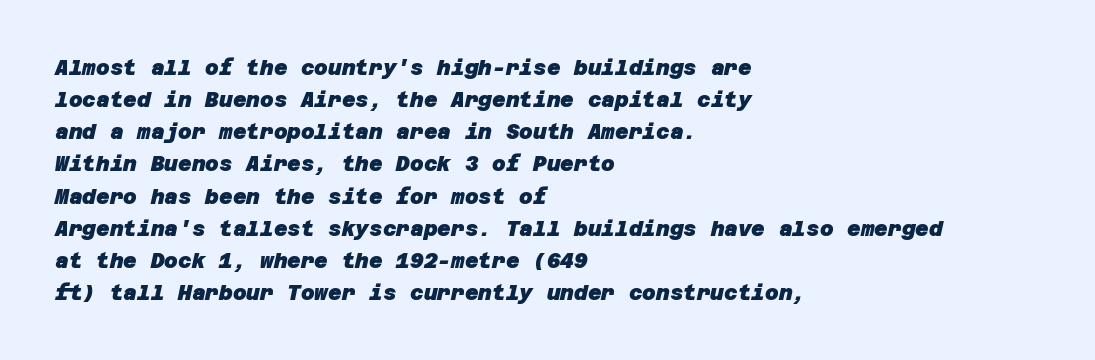
Q: Is the text bold? A: Yes.
Q: Is the text underlined? A: No.
Q: How is the paragraph aligned? A: Left-aligned.
Q: Is the spacing between letters normal or unusually wide? A: Normal.
Q: Is the spacing between lines tight, normal or loose? A: Normal.
